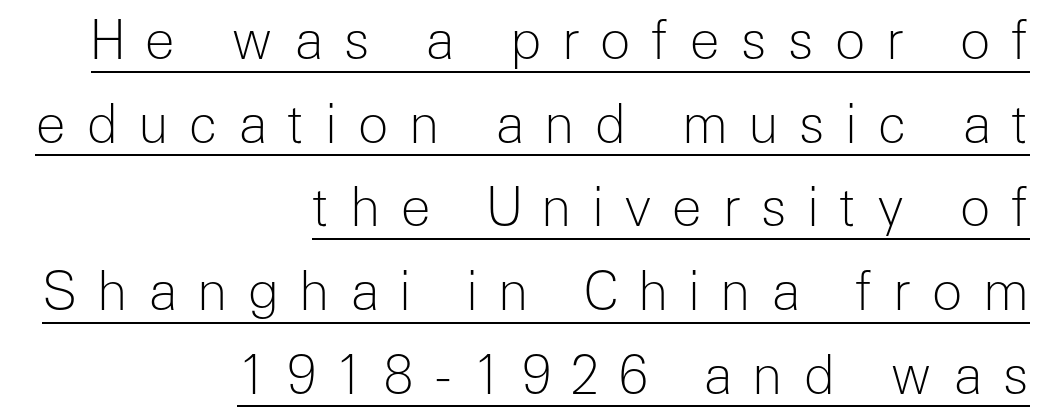
The face used here is a sans, in the tradition of grotesques and geometrics. The face used here is proportionally spaced, like ordinary book or web type. Leading: standard. Every stem runs plumb, perpendicular to the baseline.
